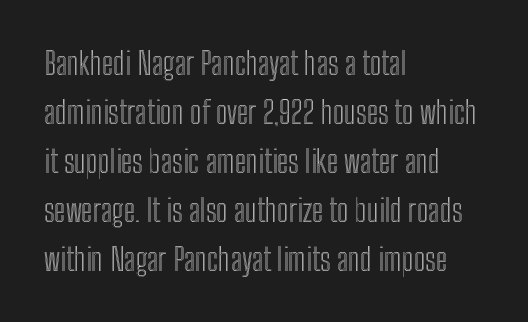
The image shows 31 px condensed type, upright; set left-aligned, normal line spacing (1.58x), normal letter spacing, not underlined; a medium x-height.
